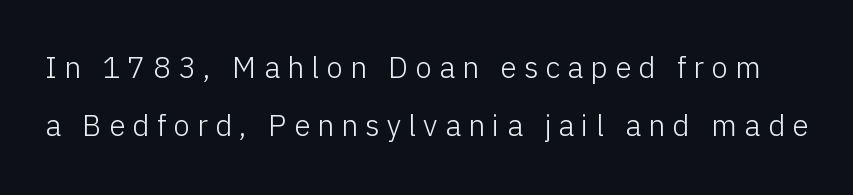
Quick note: not italic, upright. Do the characters align in a grid? No, the font is proportional. Note: no serifs on the glyphs. Weight: not bold — regular or lighter. Regarding leading, the lines here are spaced well apart.
